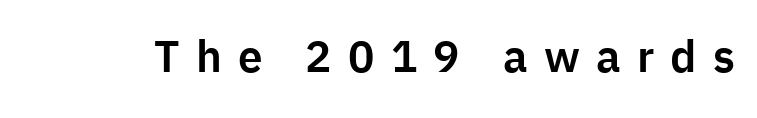
Q: Is the text italic (slanted)? A: No, it is upright.
Q: Is the typeface a serif or a sans-serif typeface? A: Sans-serif.
Q: Is the text underlined? A: No.
Q: Is the spacing between letters normal or unusually wide? A: Unusually wide.
Q: Width (condensed, normal, or wide)? A: Normal.
Q: Stroke contrast? A: Low.
Q: x-height? A: Medium.
Q: Monospaced? A: No.
